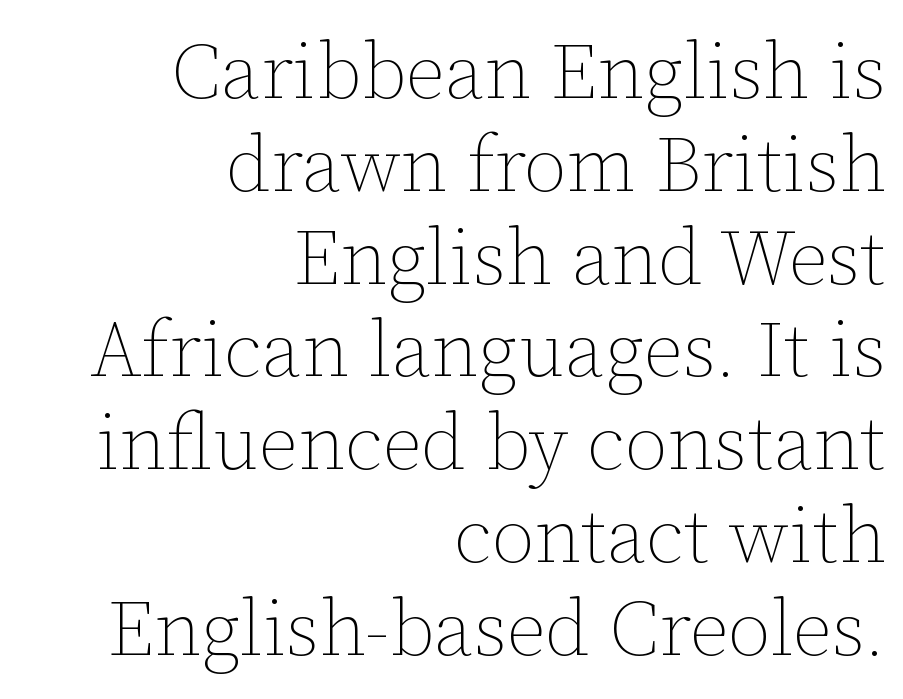
The image shows 78 px thin type, upright; set right-aligned, line spacing 1.19x, normal letter spacing, not underlined; low stroke contrast and a medium x-height.
